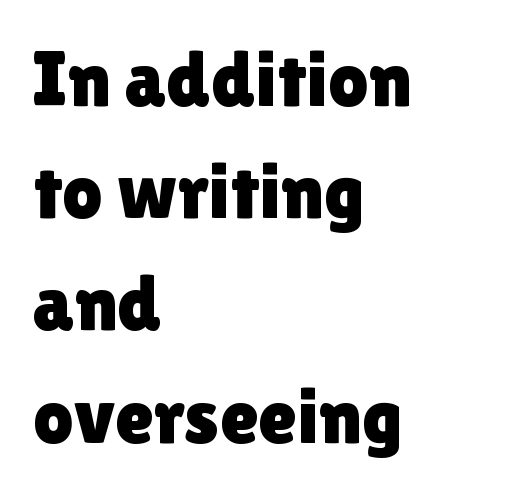
Q: Is the text italic (slanted)? A: No, it is upright.
Q: Is the typeface a serif or a sans-serif typeface? A: Sans-serif.
Q: Is the text underlined? A: No.
Q: How is the paragraph aligned? A: Left-aligned.
Q: Is the spacing between letters normal or unusually wide? A: Normal.
Q: Is the spacing between lines tight, normal or loose? A: Normal.
Q: Width (condensed, normal, or wide)? A: Normal.
Q: x-height? A: Medium.
Q: Monospaced? A: No.
